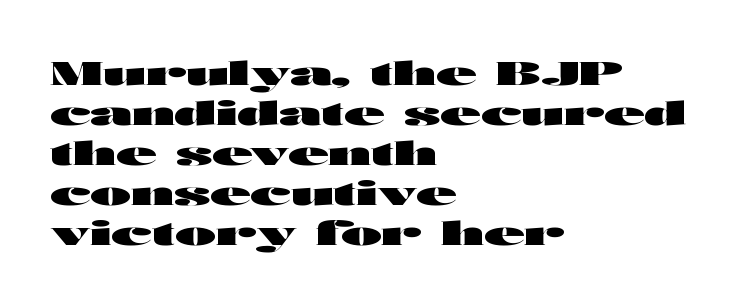
The image shows 33 px heavy, wide sans-serif type, upright; set left-aligned, line spacing 1.21x, normal letter spacing, not underlined; high stroke contrast and a medium x-height.
